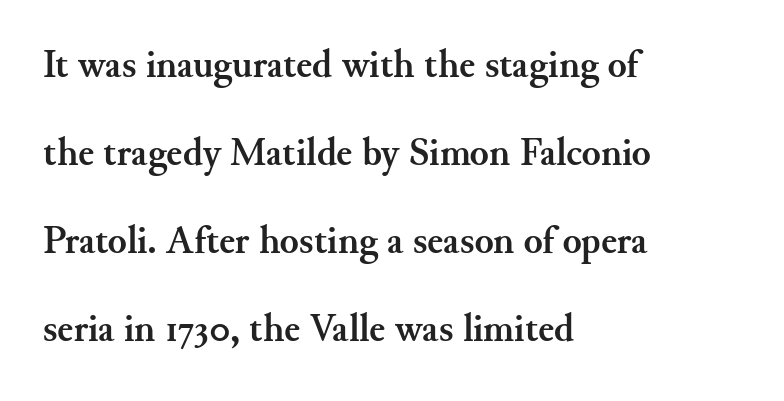
Compared with an ordinary text face, these strokes are far heavier — a full bold. The passage shown is not underscored anywhere. No italicization has been applied; the sample stays upright. The rag falls on the right side of this text block. The letters sit at their default tracking, neither squeezed nor spread. Type style note: has serifs.
